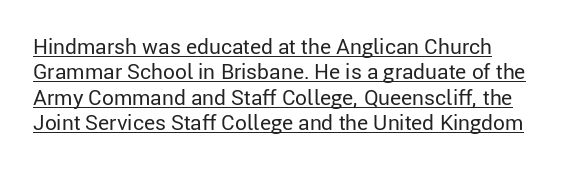
{"italic": "no", "bold": "no", "underline": "yes", "align": "left", "line_spacing_ratio": 1.21, "letter_spacing": "normal", "letter_spacing_em": 0.0, "glyph_px": 21}
